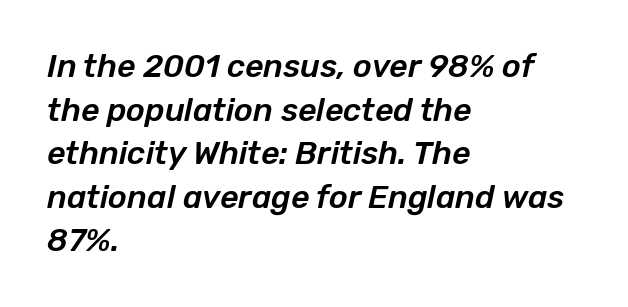
The image shows 32 px text type, italic (leaning right); set left-aligned, normal line spacing (1.36x), normal letter spacing, not underlined; low stroke contrast and a medium x-height.
